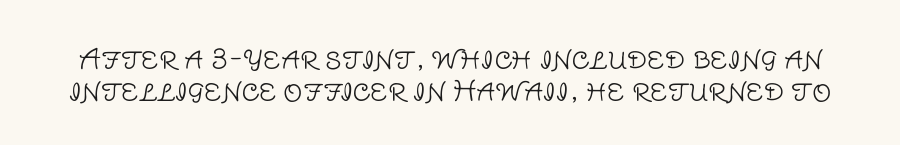
{"bold": "no", "underline": "no", "line_spacing_ratio": 1.19, "letter_spacing": "normal", "letter_spacing_em": 0.0, "glyph_px": 27}
